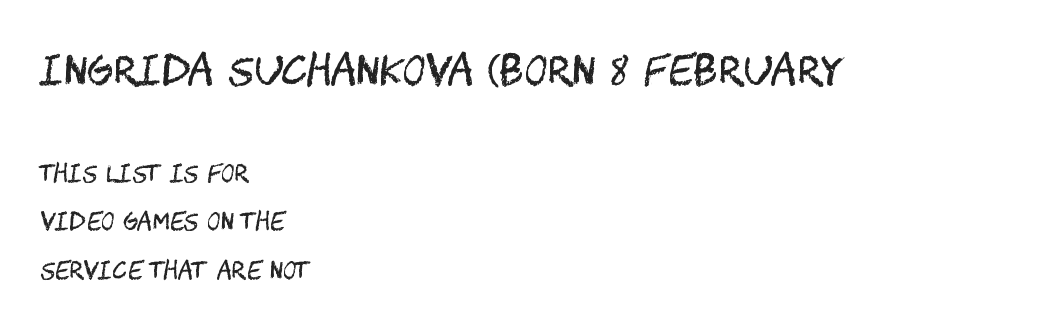
{"serif": "no", "italic": "no", "bold": "no", "weight": "regular", "width": "condensed", "stroke_contrast": "medium", "x_height": "large", "underline": "no", "align": "left", "line_spacing": "loose", "line_spacing_ratio": 2.1, "letter_spacing": "normal", "letter_spacing_em": 0.0, "larger_block": "first", "size_ratio": 1.74, "glyph_px": 40}
